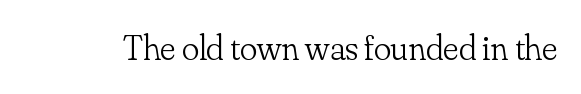
Posture: vertical. Varying glyph widths throughout — classic text-font behaviour. Caption: face not bold, strokes unweighted. Each row of text sits above clean, open space.
